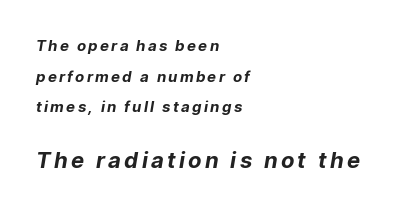
{"bold": "yes", "underline": "no", "align": "left", "line_spacing": "loose", "line_spacing_ratio": 2.05, "larger_block": "second", "size_ratio": 1.47, "glyph_px": 22}
